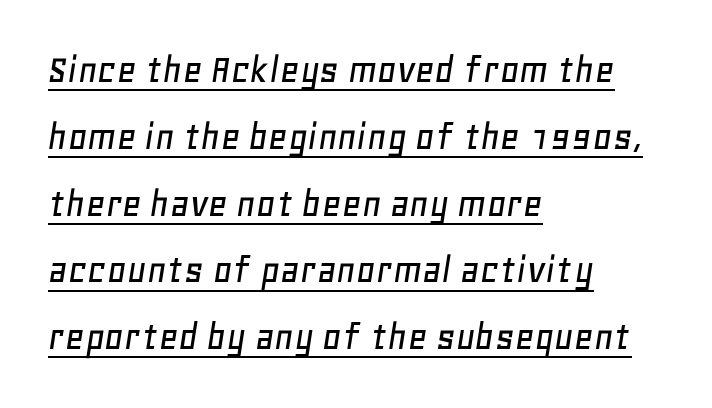
Q: Is the text italic (slanted)? A: Yes, it leans right by about 11 degrees.
Q: Is the text underlined? A: Yes.
Q: How is the paragraph aligned? A: Left-aligned.
Q: Is the spacing between letters normal or unusually wide? A: Normal.
Q: Is the spacing between lines tight, normal or loose? A: Normal.
Q: Width (condensed, normal, or wide)? A: Normal.
Q: Stroke contrast? A: Low.
Q: x-height? A: Large.
Q: Monospaced? A: No.
